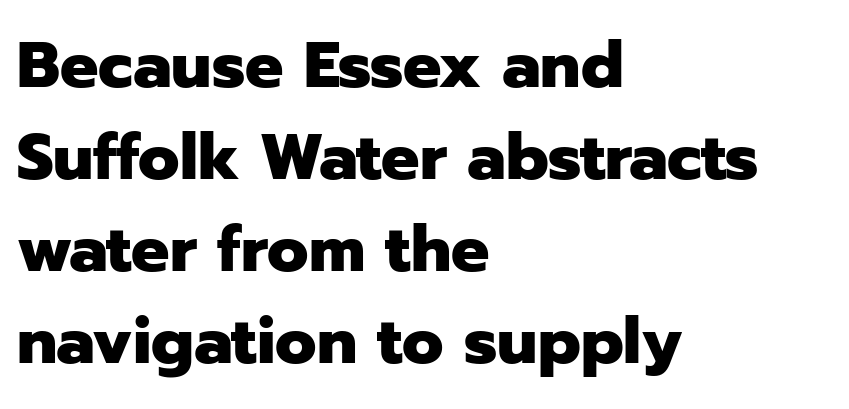
The characters display no serif detailing; their extremities are plain. Regarding leading, the lines here are spaced in the standard way. These lines keep a tight, regular rhythm from letter to letter. Each letter keeps its own natural width here, so spacing adapts to shape. A typesetter would mark this as roman, not italic. Where is the straight margin? On the left.
